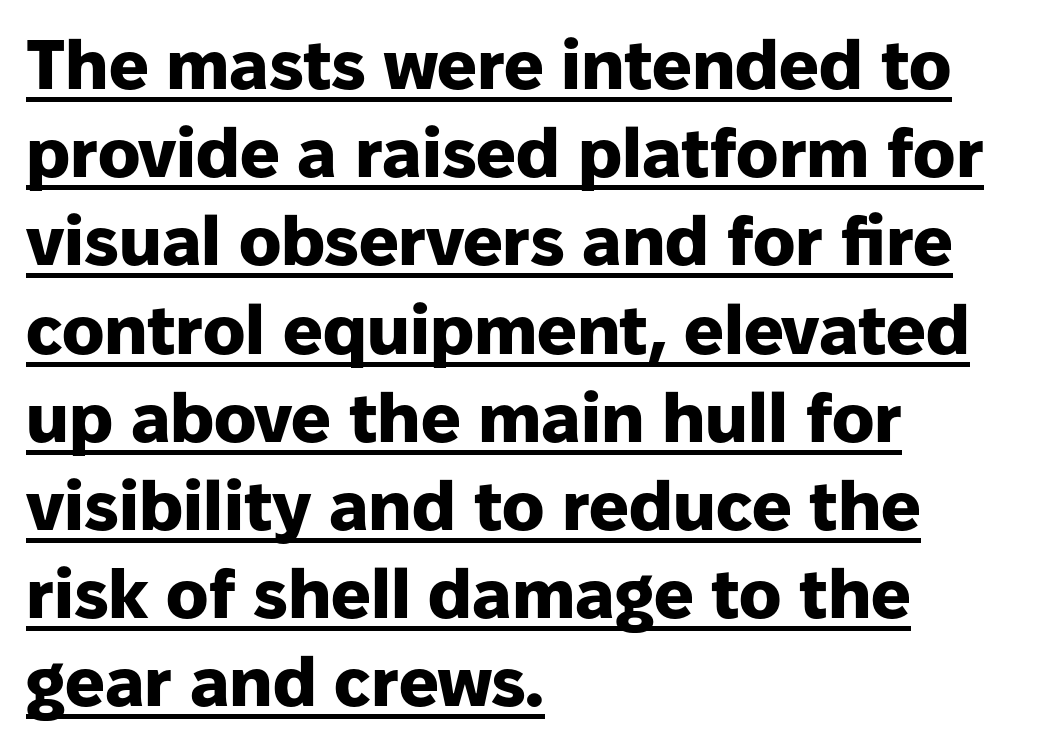
The image shows 70 px heavy sans-serif type, upright; set left-aligned, normal line spacing (1.26x), normal letter spacing, underlined; low stroke contrast and a medium x-height.
